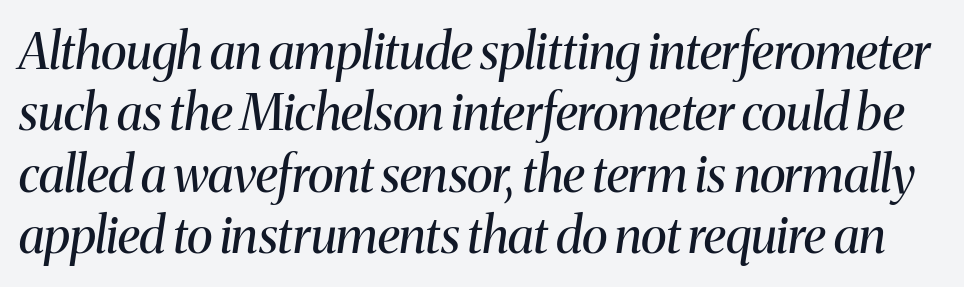
{"serif": "yes", "italic": "yes", "lean": "right", "slant_degrees": 8, "bold": "no", "weight": "regular", "width": "normal", "stroke_contrast": "medium", "x_height": "medium", "monospaced": "no", "underline": "no", "line_spacing_ratio": 1.23, "letter_spacing": "normal", "letter_spacing_em": 0.0, "glyph_px": 50}
